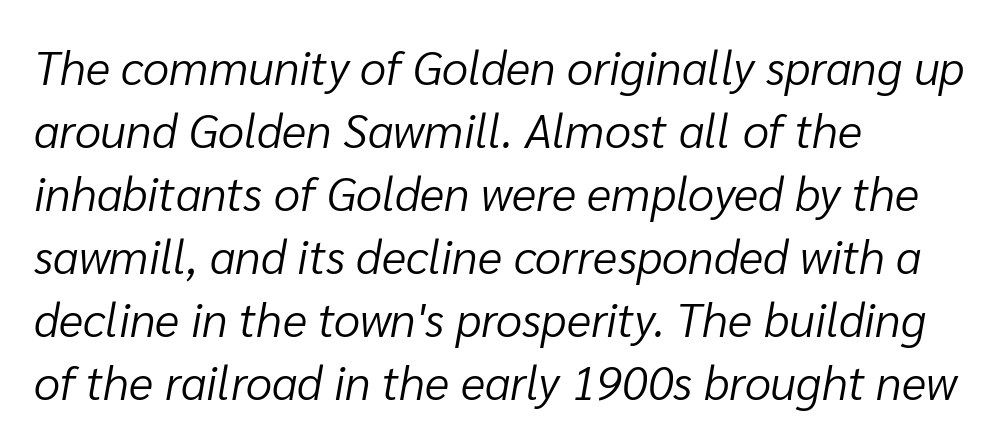
The passage shown is typed in a proportional face where columns would drift. This reads as an unemphasized weight, regular at the heaviest. The paragraph shown leans on its left margin. Italic? Definitely — the glyphs are oblique. Underline: absent.
